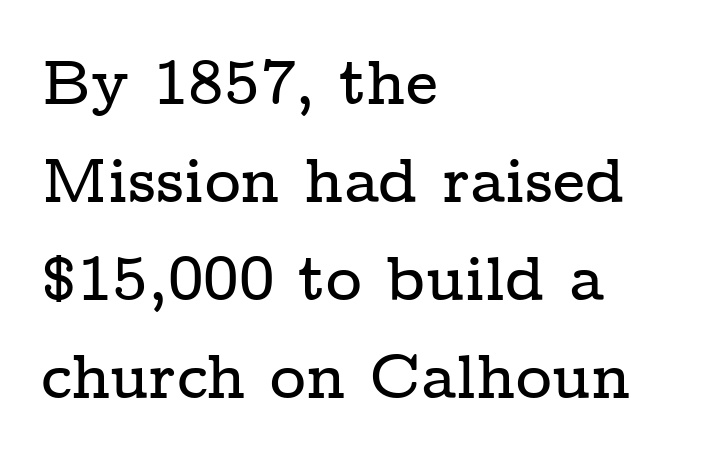
If you drew a ruler down the left edge, every line would touch it. The typeface chosen for these lines features serifs. Rows of type keep a routine distance in the vertical direction. Proportional: the letters do not fall into vertical columns. Each word holds together tightly as a unit, with standard inter-letter gaps. Tall strokes in this sample are plumb rather than angled.
